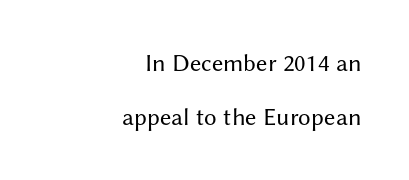
{"italic": "no", "bold": "no", "underline": "no", "align": "right", "line_spacing": "loose", "line_spacing_ratio": 2.16, "letter_spacing": "normal", "letter_spacing_em": 0.0, "glyph_px": 25}
